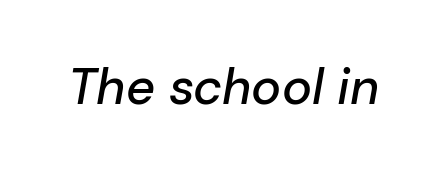
The rendering uses natural spacing where letterforms have individual widths. The zone under the glyphs is completely vacant. You can tell it's italic because the verticals aren't actually vertical. Is the letter spacing exaggerated? No — it looks like the ordinary default.
